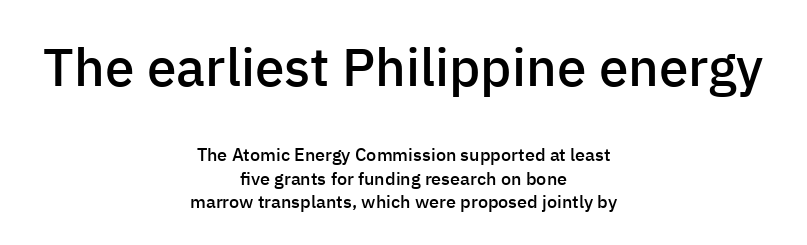
Q: Is the text bold? A: Semi-bold.
Q: Is the text italic (slanted)? A: No, it is upright.
Q: Is the typeface a serif or a sans-serif typeface? A: Sans-serif.
Q: Is the text underlined? A: No.
Q: How is the paragraph aligned? A: Centered.
Q: Is the spacing between letters normal or unusually wide? A: Normal.
Q: Is the spacing between lines tight, normal or loose? A: Normal.
Q: Which block of text is set in a larger size, the first (top) or the second (bottom)? A: The first (top) one.
Q: Width (condensed, normal, or wide)? A: Normal.
Q: Stroke contrast? A: Low.
Q: x-height? A: Medium.
Q: Monospaced? A: No.
